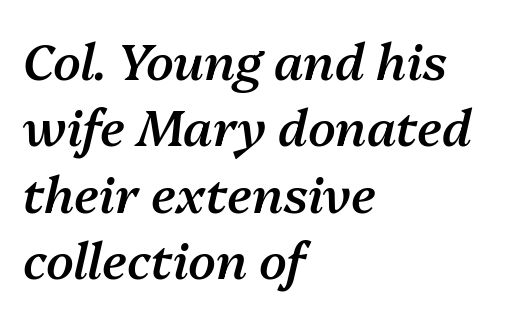
{"italic": "yes", "lean": "right", "slant_degrees": 13, "bold": "semi", "weight": "semibold", "width": "normal", "stroke_contrast": "medium", "x_height": "medium", "monospaced": "no", "underline": "no", "align": "left", "line_spacing": "normal", "line_spacing_ratio": 1.33, "letter_spacing": "normal", "letter_spacing_em": 0.0, "glyph_px": 50}
